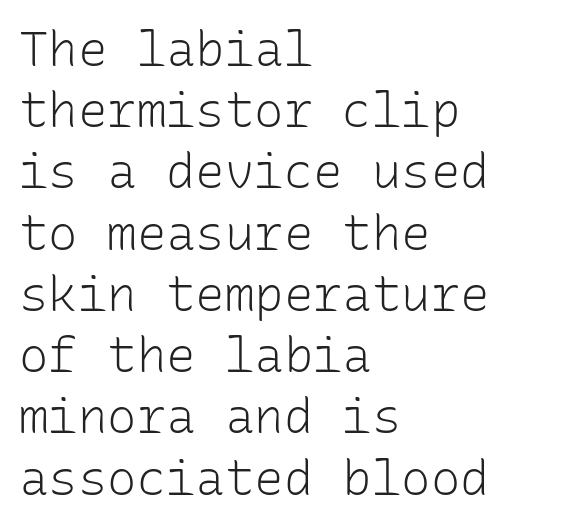
The image shows 49 px light sans-serif type, upright, monospaced; set left-aligned, normal line spacing (1.25x), normal letter spacing, not underlined; low stroke contrast and a medium x-height.
